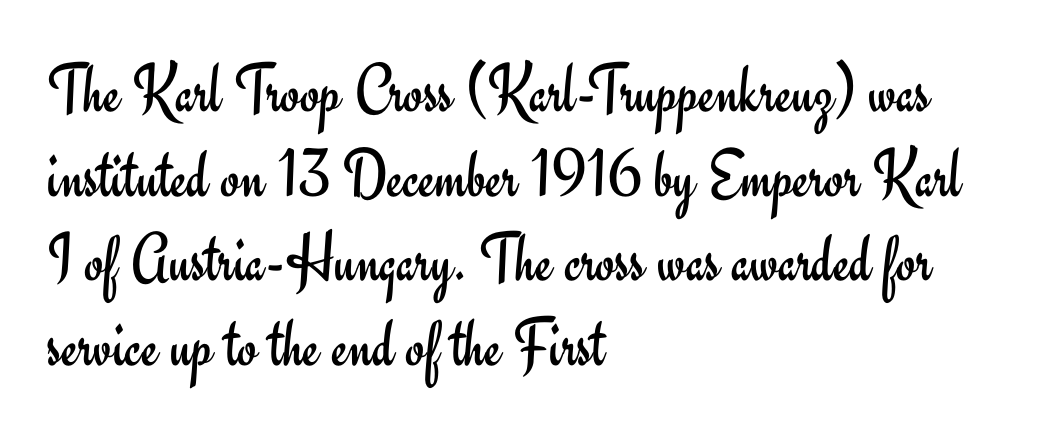
Each letter's strokes conclude bluntly, with no projecting serifs. Every row of glyphs begins at an identical x-position on the left. These lines are rendered in a variable-pitch font.
